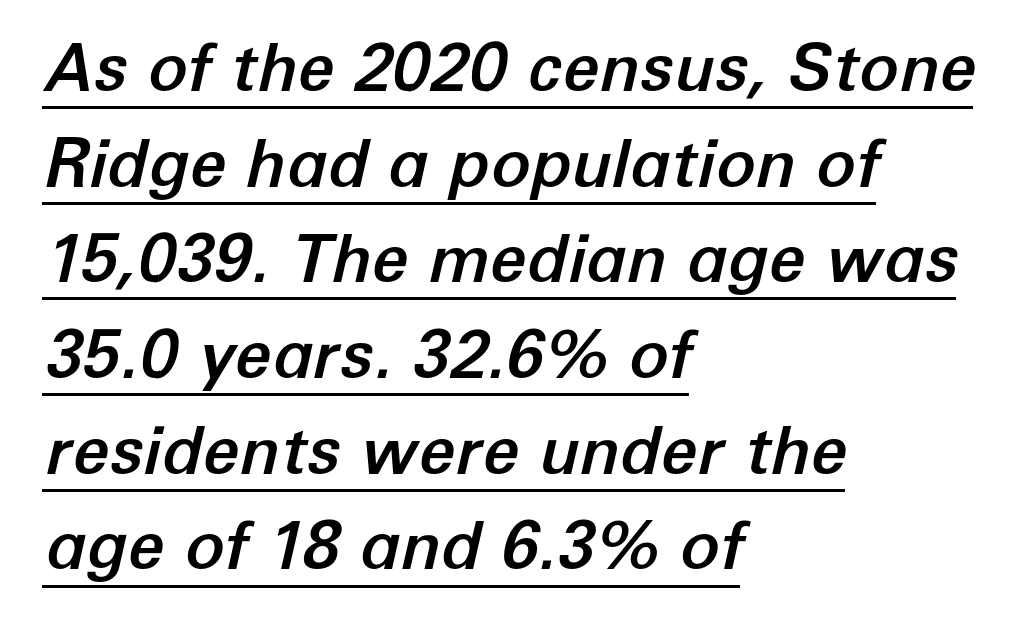
{"italic": "yes", "lean": "right", "slant_degrees": 12, "width": "normal", "stroke_contrast": "low", "x_height": "medium", "monospaced": "no", "underline": "yes", "align": "left", "line_spacing": "normal", "line_spacing_ratio": 1.45, "letter_spacing": "normal", "letter_spacing_em": 0.0, "glyph_px": 66}
